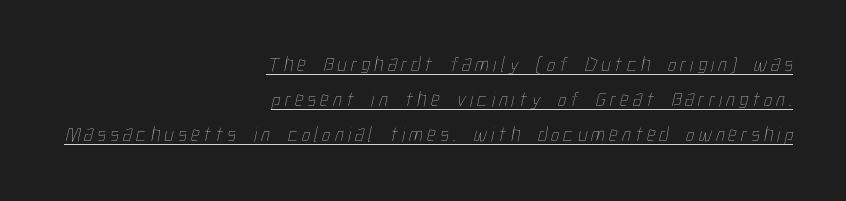
Q: Is the text bold? A: No.
Q: Is the text underlined? A: Yes.
Q: How is the paragraph aligned? A: Right-aligned.
Q: Is the spacing between letters normal or unusually wide? A: Unusually wide.
Q: Is the spacing between lines tight, normal or loose? A: Normal.
